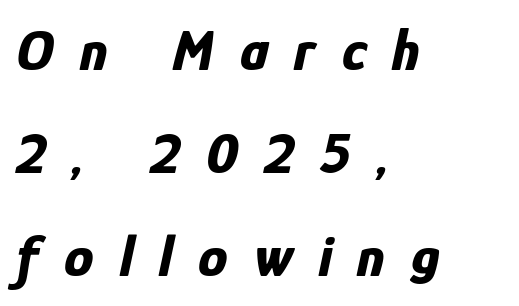
Loose tracking; the words dissolve into strings of separated letters. This sample has the flowing, uneven cadence of proportional lettering. The lines in this sample share a left origin and differ only in where they stop. Pretty heavy lettering here — definitely bold. Check the space under the baseline: it is left empty.
